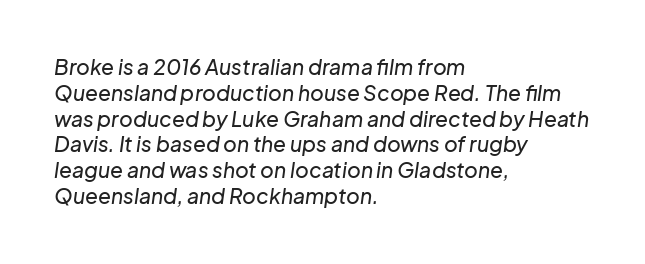
Q: Is the text italic (slanted)? A: Yes, it leans right by about 8 degrees.
Q: Is the text underlined? A: No.
Q: How is the paragraph aligned? A: Left-aligned.
Q: Is the spacing between letters normal or unusually wide? A: Normal.
